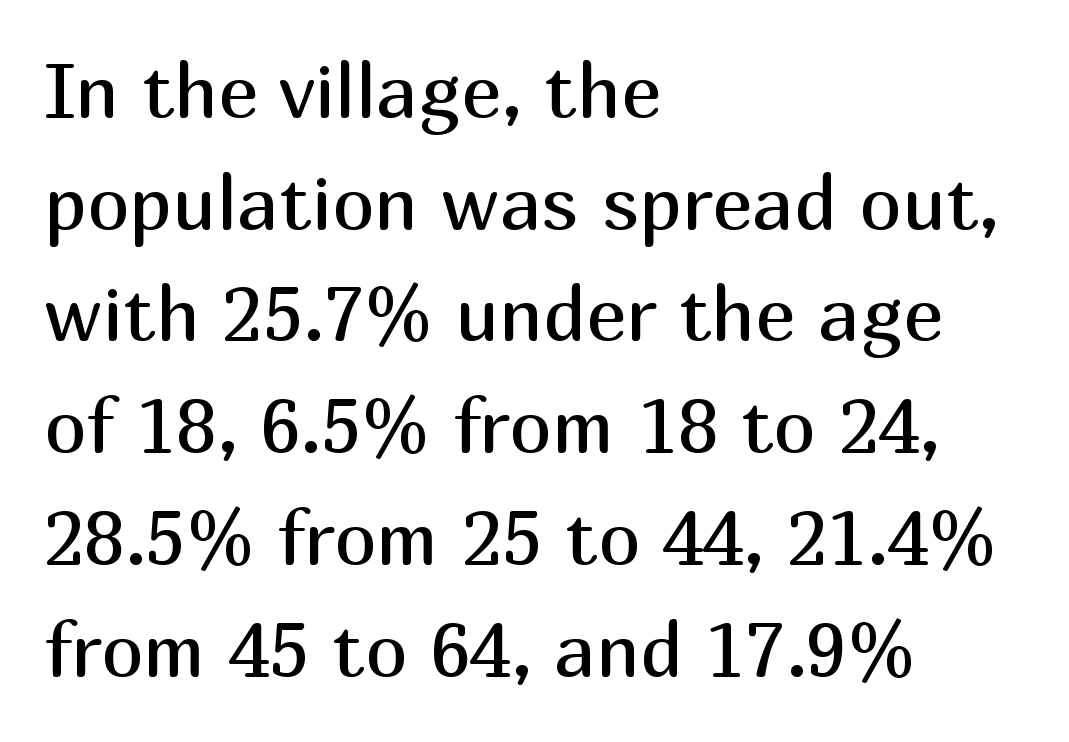
{"serif": "no", "italic": "no", "bold": "no", "weight": "regular", "width": "normal", "stroke_contrast": "medium", "x_height": "medium", "monospaced": "no", "underline": "no", "align": "left", "line_spacing": "normal", "line_spacing_ratio": 1.47, "letter_spacing": "normal", "letter_spacing_em": 0.0, "glyph_px": 76}
